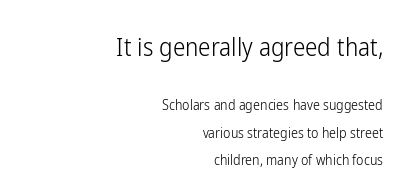
Q: Is the text bold? A: No.
Q: Is the text italic (slanted)? A: No, it is upright.
Q: Is the text underlined? A: No.
Q: How is the paragraph aligned? A: Right-aligned.
Q: Is the spacing between letters normal or unusually wide? A: Normal.
Q: Is the spacing between lines tight, normal or loose? A: Loose.
Q: Which block of text is set in a larger size, the first (top) or the second (bottom)? A: The first (top) one.
